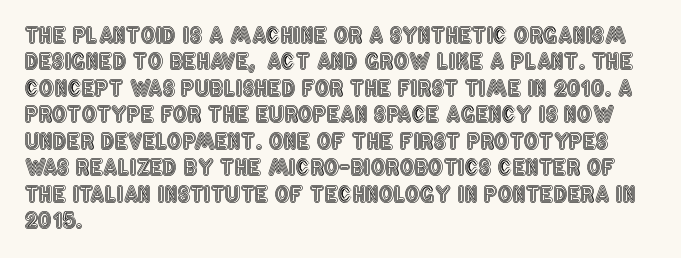
Q: Is the text italic (slanted)? A: No, it is upright.
Q: Is the text underlined? A: No.
Q: How is the paragraph aligned? A: Left-aligned.
Q: Is the spacing between letters normal or unusually wide? A: Normal.
Q: Is the spacing between lines tight, normal or loose? A: Normal.
